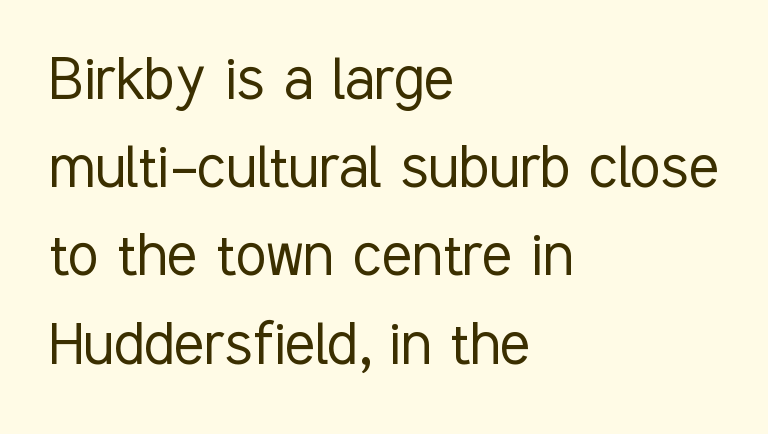
{"serif": "no", "italic": "no", "bold": "no", "weight": "light", "width": "condensed", "stroke_contrast": "low", "x_height": "medium", "monospaced": "no", "underline": "no", "align": "left", "line_spacing": "normal", "line_spacing_ratio": 1.26, "letter_spacing": "normal", "letter_spacing_em": 0.0, "glyph_px": 70}
